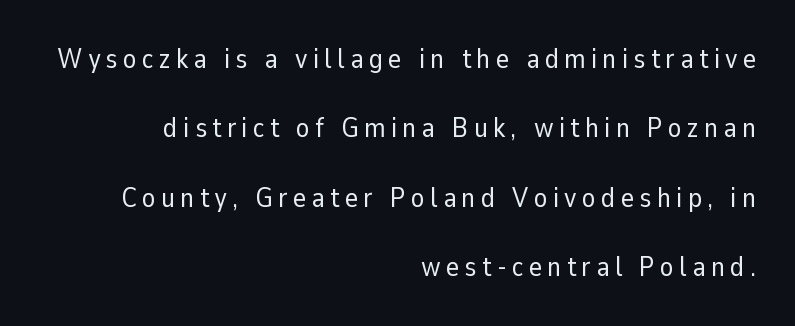
The image shows 28 px regular-weight sans-serif type, upright; set right-aligned, loose line spacing (2.48x), not underlined; low stroke contrast and a medium x-height.
